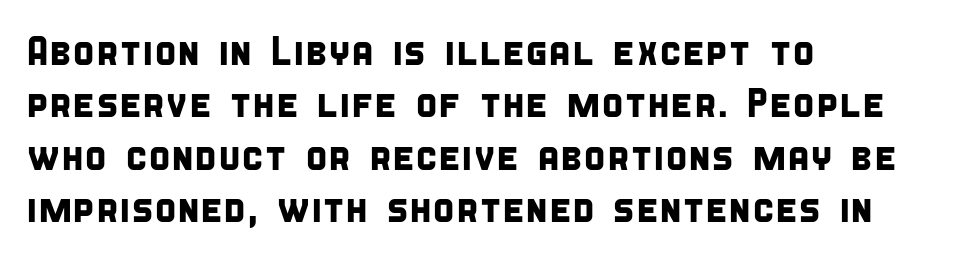
Q: Is the typeface a serif or a sans-serif typeface? A: Sans-serif.
Q: Is the text underlined? A: No.
Q: How is the paragraph aligned? A: Left-aligned.
Q: Is the spacing between letters normal or unusually wide? A: Normal.
Q: Is the spacing between lines tight, normal or loose? A: Normal.
Q: Width (condensed, normal, or wide)? A: Condensed.
Q: Stroke contrast? A: Low.
Q: x-height? A: Large.
Q: Monospaced? A: No.
